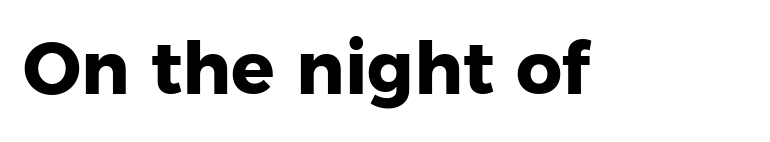
{"serif": "no", "italic": "no", "bold": "yes", "weight": "heavy", "width": "normal", "stroke_contrast": "low", "x_height": "medium", "monospaced": "no", "underline": "no", "letter_spacing": "normal", "letter_spacing_em": 0.0, "glyph_px": 72}
